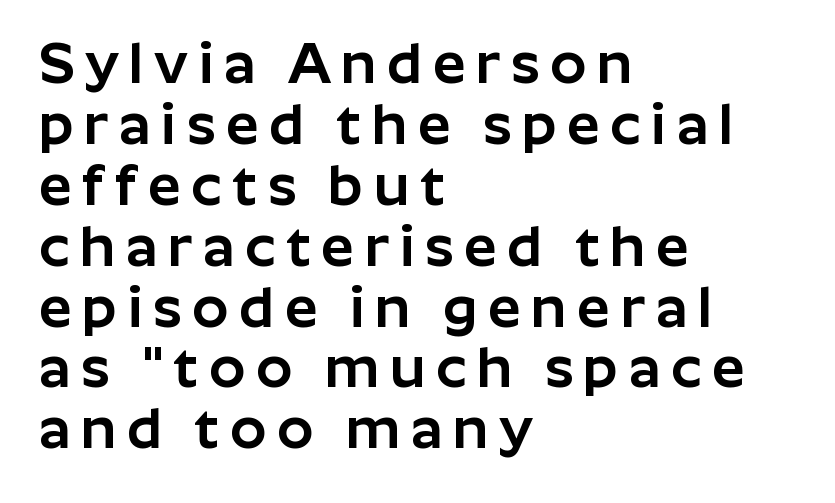
The image shows 58 px sans-serif type, upright; set left-aligned, tight line spacing (1.05x), not underlined; low stroke contrast and a medium x-height.
